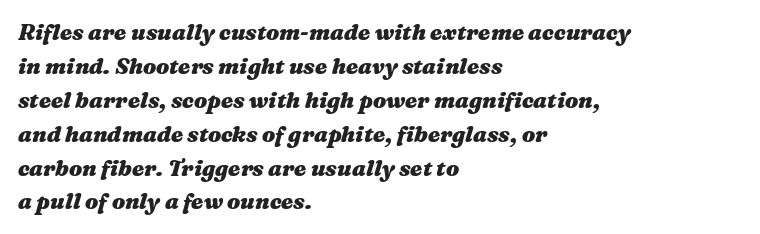
The rendering uses a bold face; every stroke is thick and dark. Honestly, there is no underline to notice here at all. When letters slant like this, we call the style italic. The lines in this sample share a left origin and differ only in where they stop. Regular leading. The rendering keeps characters at their native spacing.
